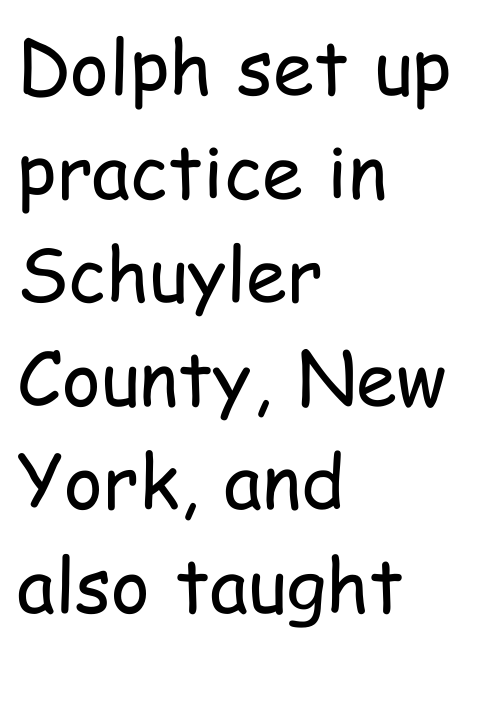
A typesetter would call this zero additional tracking. Quick note: interline space is typical. Think of a printed novel: that variable character pitch is what you see here. The font sits on the lighter half of the weight spectrum, regular included.
